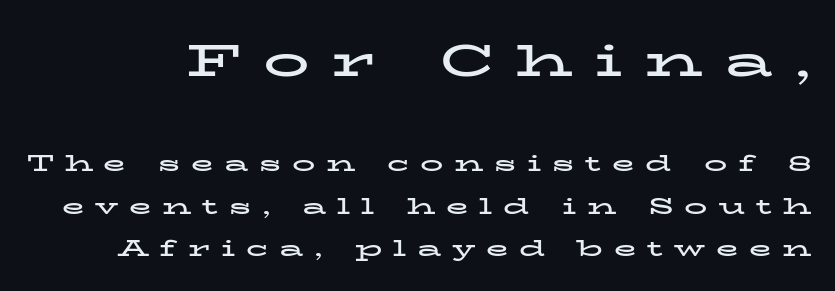
The designer gave the opening block more size than the closing block. The passage shown has open, widely tracked lettering throughout. Varying glyph widths throughout — classic text-font behaviour. You can tell from the footed stems that serif type was used. The letters stand straight up with perfectly vertical stems. The words here are not underlined.
